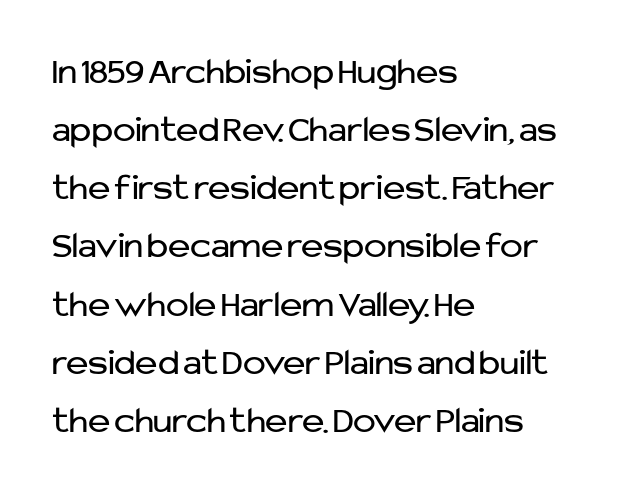
The lines in this sample share a left origin and differ only in where they stop. The face used here is a sans, in the tradition of grotesques and geometrics. This sample has the flowing, uneven cadence of proportional lettering. The strokes carry an ordinary text weight at most. The rows are spaced the way most documents space them.
